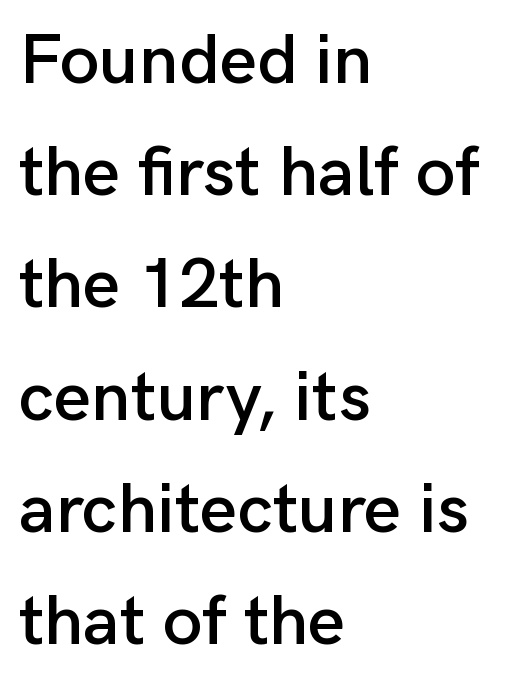
{"serif": "no", "italic": "no", "width": "normal", "stroke_contrast": "low", "x_height": "medium", "monospaced": "no", "underline": "no", "align": "left", "line_spacing": "normal", "line_spacing_ratio": 1.58, "letter_spacing": "normal", "letter_spacing_em": 0.0, "glyph_px": 71}
